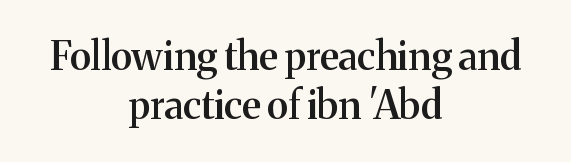
Q: Is the text bold? A: Semi-bold.
Q: Is the text italic (slanted)? A: No, it is upright.
Q: Is the typeface a serif or a sans-serif typeface? A: Serif.
Q: Is the text underlined? A: No.
Q: How is the paragraph aligned? A: Centered.
Q: Is the spacing between letters normal or unusually wide? A: Normal.
Q: Is the spacing between lines tight, normal or loose? A: Normal.
Q: Width (condensed, normal, or wide)? A: Normal.
Q: Stroke contrast? A: Medium.
Q: x-height? A: Medium.
Q: Monospaced? A: No.
